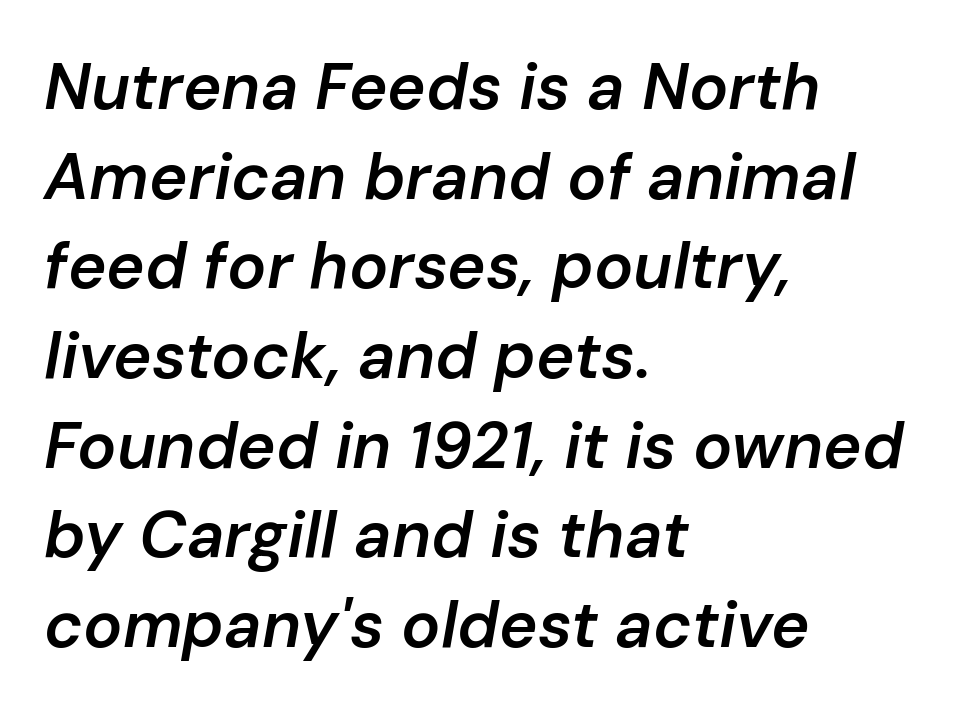
Check under the words: just untouched page. The text block is weighted toward the left margin, trailing off unevenly rightward. You could not count columns in this text — the font is proportionally spaced. Between one letter and the next there's only the usual sliver of space. This is oblique type, the kind used for emphasis or titles. Line spacing here is normal.
